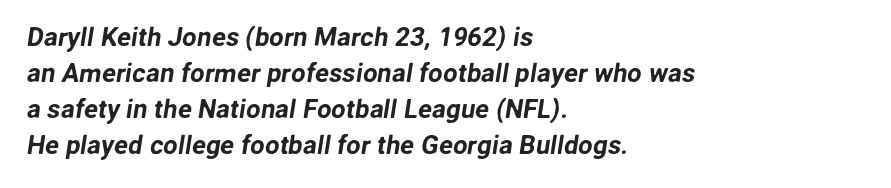
Q: Is the text underlined? A: No.
Q: How is the paragraph aligned? A: Left-aligned.
Q: Is the spacing between letters normal or unusually wide? A: Normal.
Q: Is the spacing between lines tight, normal or loose? A: Normal.
